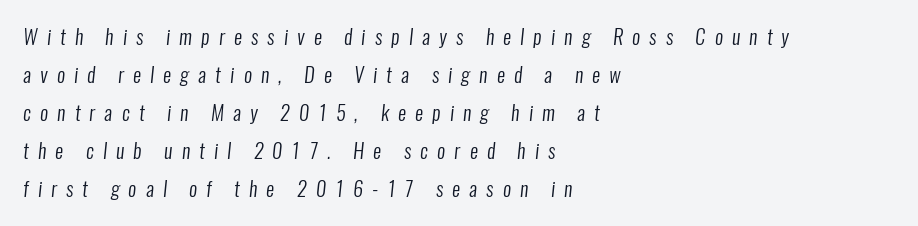
The type is letterspaced generously, with wide tracking. The rag falls on the right side of this text block. A light-to-regular cut is what we see here. One glance says open: line gaps are wider than usual.
